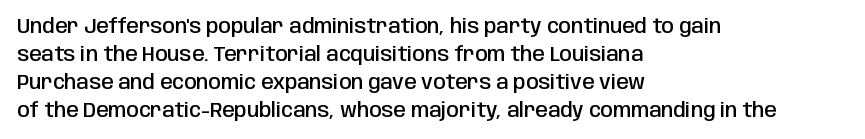
The image shows 20 px text type, upright; set left-aligned, normal line spacing (1.4x), normal letter spacing, not underlined.
